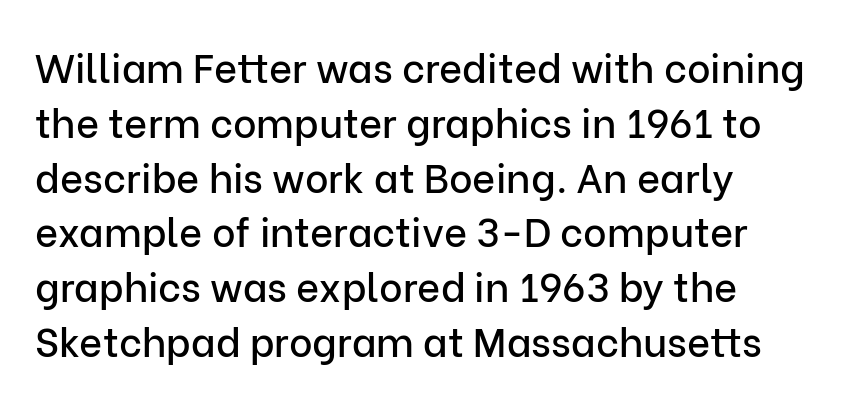
A roman cut, with each character standing at attention. The baseline area is clear. The rows are spaced the way most documents space them. All the whitespace from short lines collects on the right. The rendering shows plain stroke endings on the letterforms — a sans-serif design. No extra tracking has been applied to these lines.
